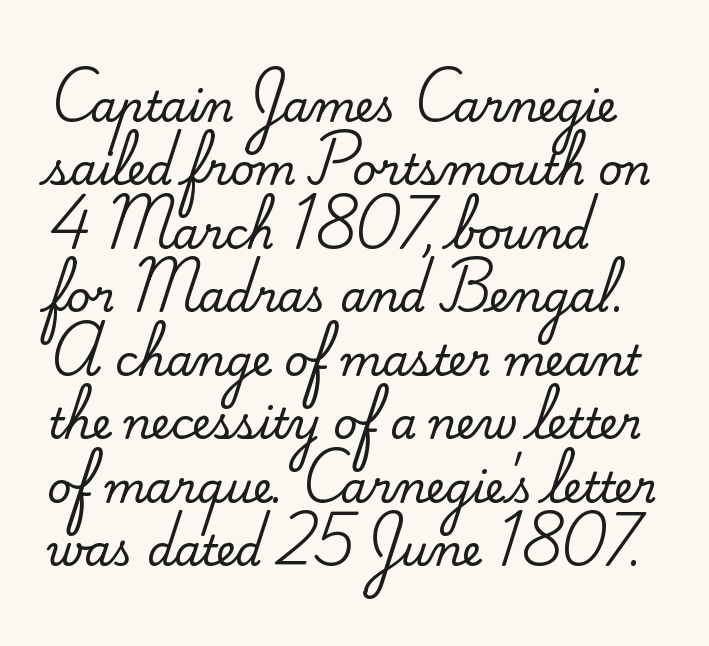
The image shows 42 px serif type; set left-aligned, normal line spacing (1.51x), normal letter spacing, not underlined; medium stroke contrast and a small x-height.
